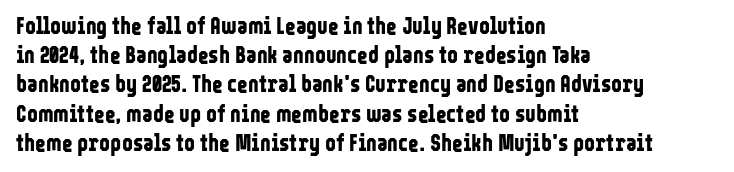
{"italic": "no", "bold": "yes", "underline": "no", "align": "left", "line_spacing": "normal", "line_spacing_ratio": 1.27, "letter_spacing": "normal", "letter_spacing_em": 0.0, "glyph_px": 23}
